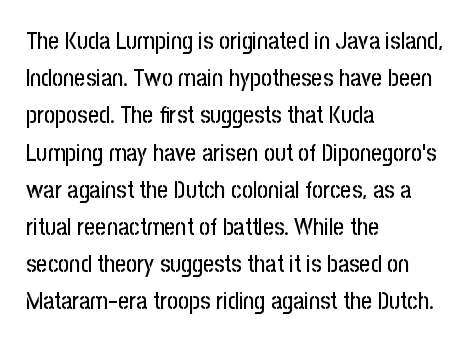
Q: Is the text italic (slanted)? A: No, it is upright.
Q: Is the text underlined? A: No.
Q: How is the paragraph aligned? A: Left-aligned.
Q: Is the spacing between letters normal or unusually wide? A: Normal.
Q: Is the spacing between lines tight, normal or loose? A: Normal.
